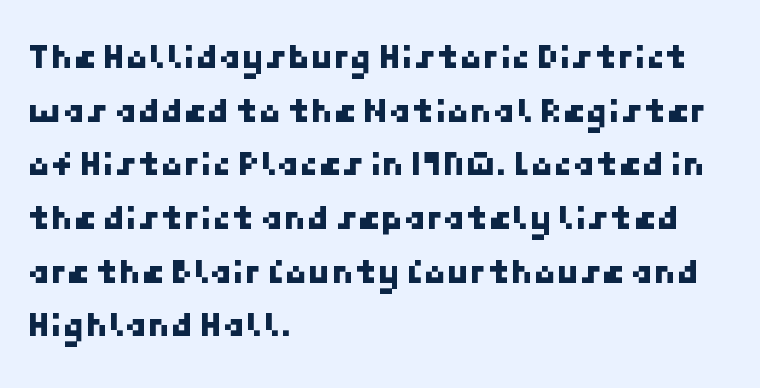
Q: Is the typeface a serif or a sans-serif typeface? A: Sans-serif.
Q: Is the text underlined? A: No.
Q: How is the paragraph aligned? A: Left-aligned.
Q: Is the spacing between letters normal or unusually wide? A: Normal.
Q: Is the spacing between lines tight, normal or loose? A: Normal.
Q: Width (condensed, normal, or wide)? A: Normal.
Q: Stroke contrast? A: Low.
Q: x-height? A: Medium.
